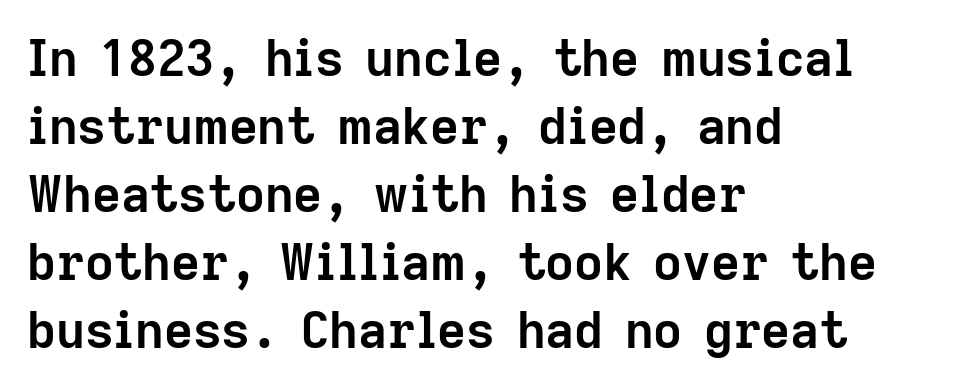
If you drew a line through each stem, it would be perfectly vertical. Serifs: no, the terminals of the letterforms are clean. Thick stems and heavy bowls — unmistakably bold. Here the glyphs are tracked normally, forming tight word shapes.
